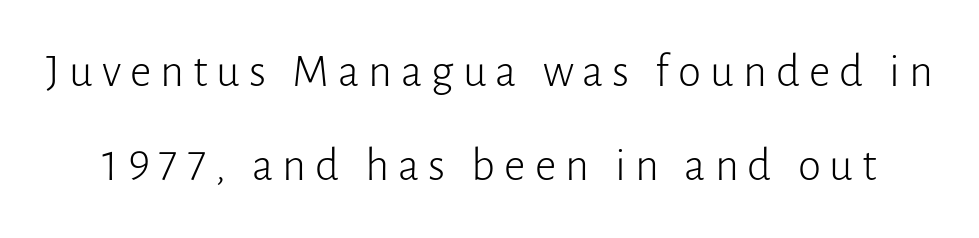
Each letter keeps its own natural width here, so spacing adapts to shape. Rendered with straight, roman letterforms. The type family on display is of the sans-serif kind. Ink coverage per letter is moderate at most. Plain, unruled lines of type. Interline gaps are noticeably wide in this sample.
